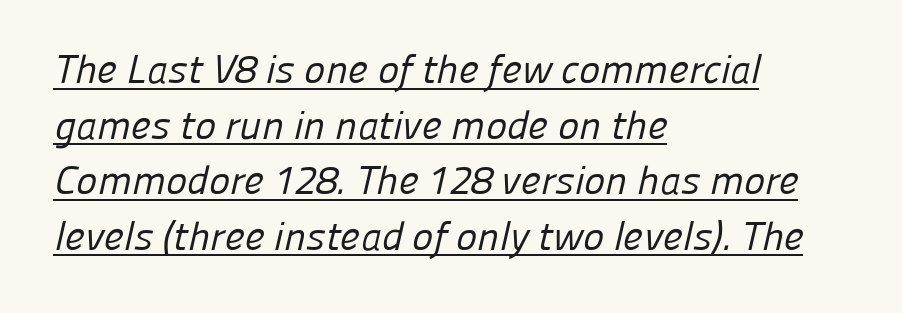
The letters carry no serifs — their stems end cleanly without finishing strokes. The specimen includes a rule beneath the text block's lines. Ink coverage per letter is moderate at most. Each new line begins a customary step beneath the previous one. The face used here is proportionally spaced, like ordinary book or web type. This rendering uses left alignment, leaving the right contour irregular.
